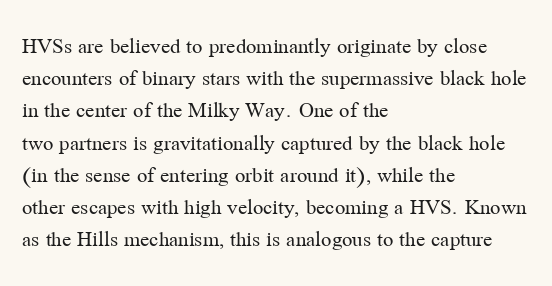
Q: Is the text bold? A: No.
Q: Is the text italic (slanted)? A: No, it is upright.
Q: Is the text underlined? A: No.
Q: How is the paragraph aligned? A: Left-aligned.
Q: Is the spacing between letters normal or unusually wide? A: Normal.
Q: Is the spacing between lines tight, normal or loose? A: Normal.
